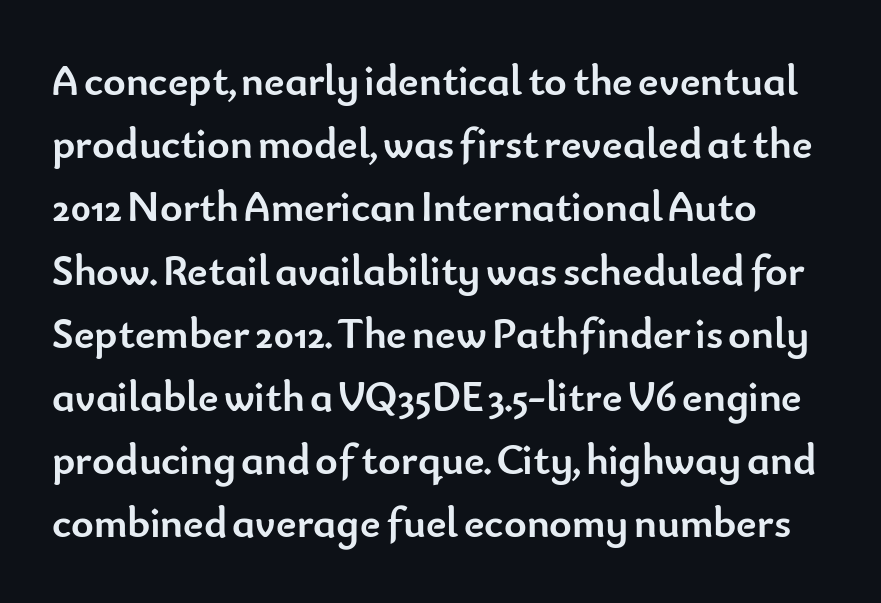
{"serif": "no", "italic": "no", "bold": "yes", "weight": "semibold", "width": "normal", "stroke_contrast": "low", "x_height": "small", "monospaced": "no", "underline": "no", "line_spacing": "normal", "line_spacing_ratio": 1.47, "letter_spacing": "normal", "letter_spacing_em": 0.0, "glyph_px": 43}
